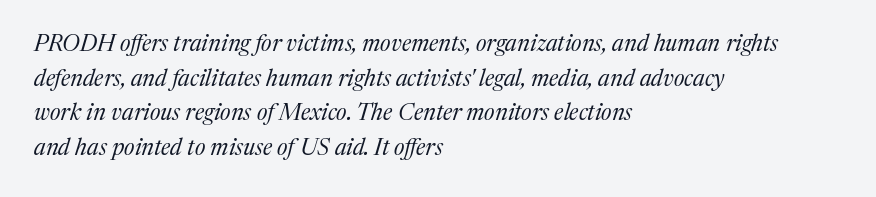
Only glyphs here, with clear space below each row. No extra tracking has been applied to these lines. This is not heavy type; no bold has been used. Horizontal alignment here is leftward, the default for most running prose.
